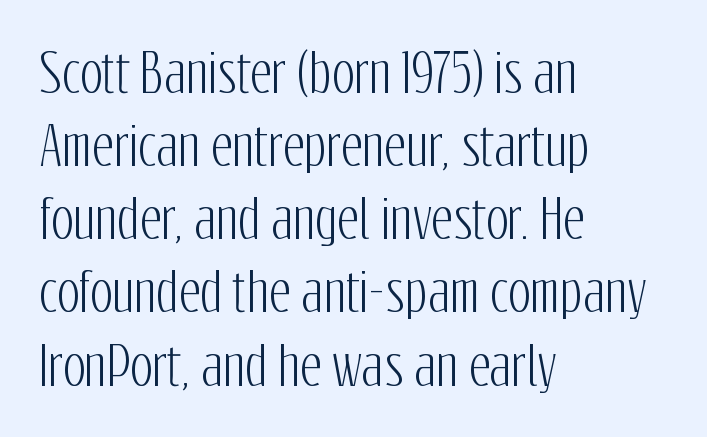
The image shows 53 px condensed sans-serif type, upright; set left-aligned, normal line spacing (1.38x), normal letter spacing, not underlined; low stroke contrast and a medium x-height.
